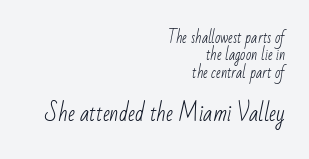
Typesetter's note — lower block bumped up in size, upper block left smaller. The line texture is even and compact thanks to regular tracking. Caption: multi-line text, flush right, ragged left. The string is rendered with underlining switched off. Letters have the restrained weight of plain body copy at most.
